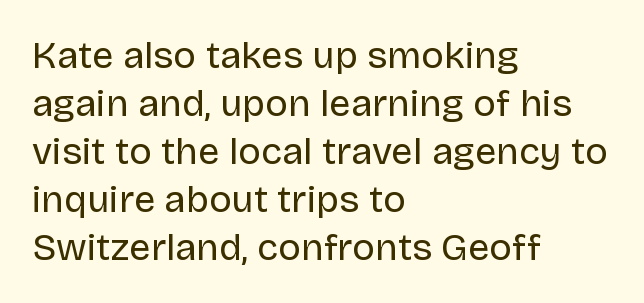
The image shows 38 px regular-weight sans-serif type, upright; set left-aligned, normal line spacing (1.26x), normal letter spacing, not underlined; low stroke contrast and a large x-height.
